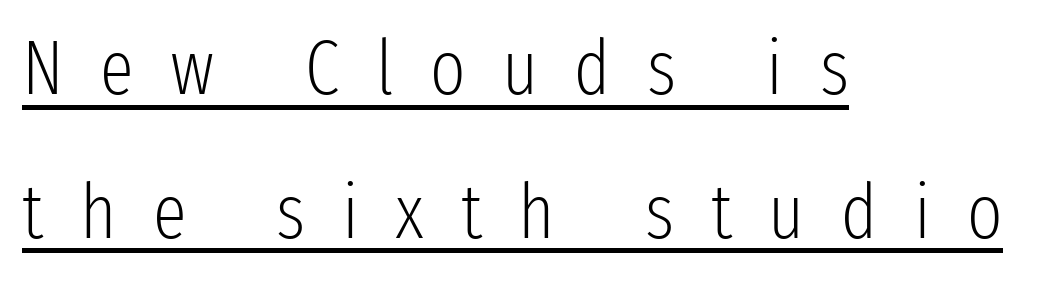
Q: Is the text bold? A: No.
Q: Is the text italic (slanted)? A: No, it is upright.
Q: Is the typeface a serif or a sans-serif typeface? A: Sans-serif.
Q: Is the text underlined? A: Yes.
Q: How is the paragraph aligned? A: Left-aligned.
Q: Is the spacing between letters normal or unusually wide? A: Unusually wide.
Q: Width (condensed, normal, or wide)? A: Condensed.
Q: Stroke contrast? A: Low.
Q: x-height? A: Medium.
Q: Monospaced? A: No.
